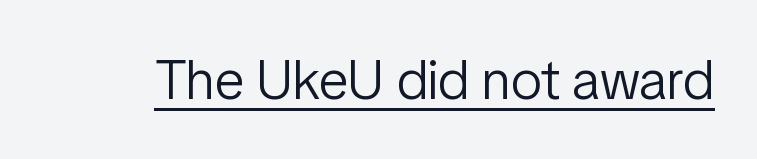
{"serif": "no", "italic": "no", "bold": "no", "weight": "light", "width": "condensed", "stroke_contrast": "low", "x_height": "medium", "monospaced": "no", "underline": "yes", "letter_spacing": "normal", "letter_spacing_em": 0.0, "glyph_px": 56}
